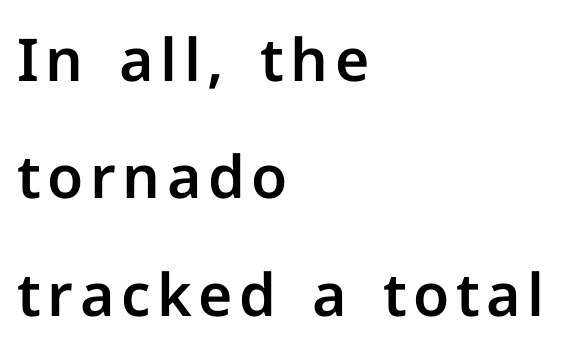
{"serif": "no", "italic": "no", "width": "normal", "stroke_contrast": "low", "x_height": "medium", "monospaced": "no", "underline": "no", "align": "left", "line_spacing": "loose", "line_spacing_ratio": 1.99, "glyph_px": 59}
